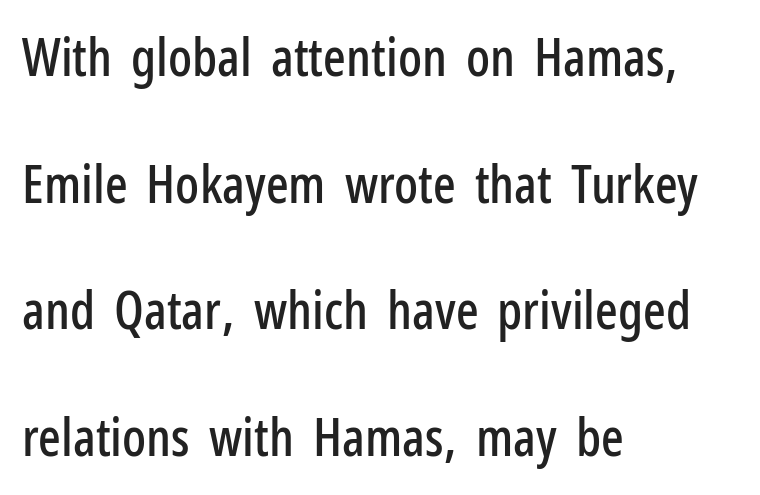
The image shows 53 px condensed sans-serif type, upright; set left-aligned, loose line spacing (2.39x), normal letter spacing, not underlined; low stroke contrast and a medium x-height.
